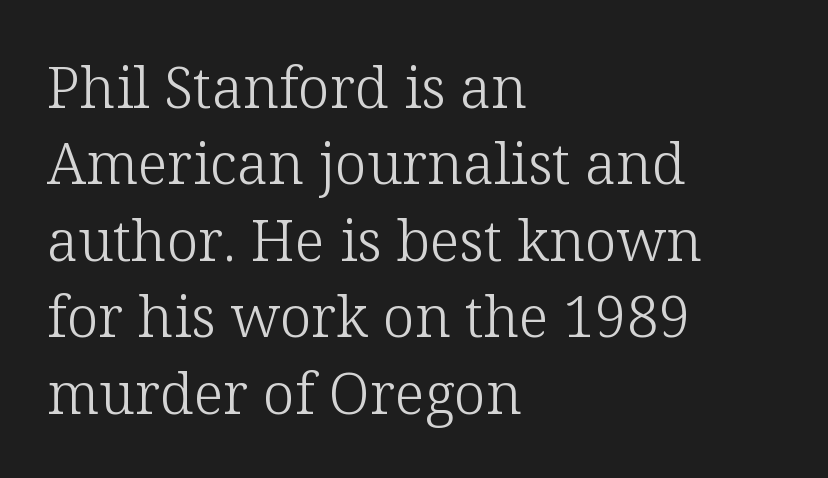
Bold? No — there's no thickening of the strokes. Posture: vertical. Every row of glyphs begins at an identical x-position on the left. Observe the ordinary spacing: letters are neighbours, not strangers. The passage shown is typed in a proportional face where columns would drift. Regarding leading, the lines here are spaced in the standard way.
